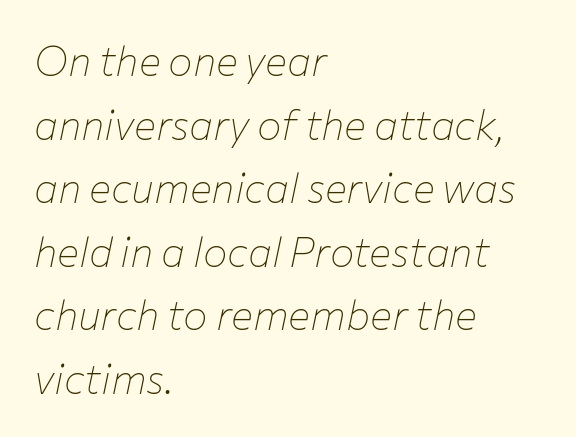
Line starts are locked; line ends wander. The zone under the glyphs is completely vacant. Do the characters align in a grid? No, the font is proportional. In terms of letterspacing, this is plain default setting. The weight would be labelled regular, book, light, or lighter still.
